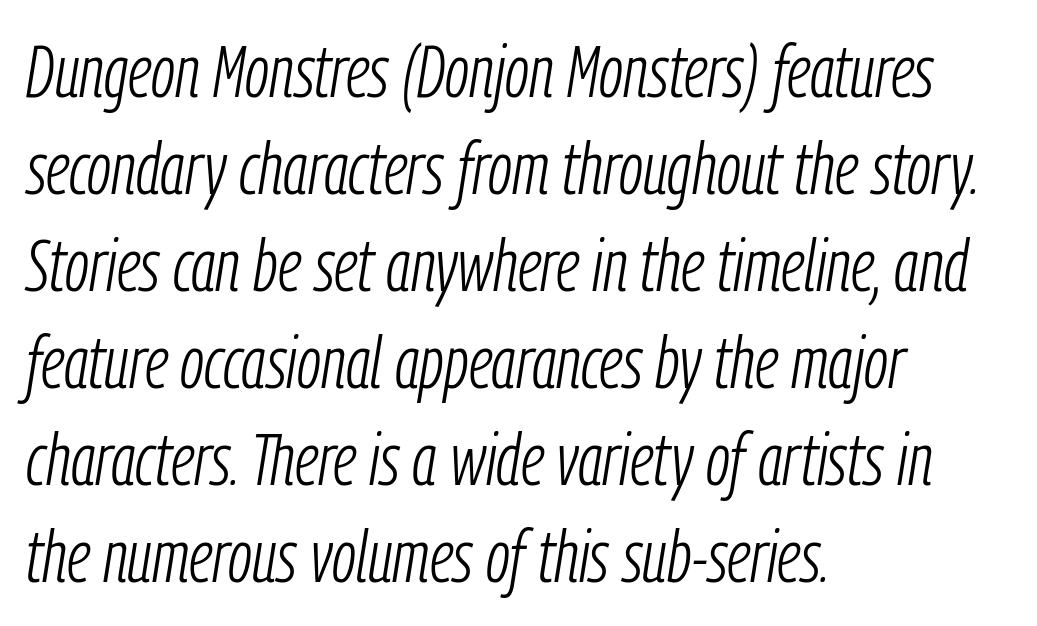
The image shows 73 px light, condensed type, italic (leaning right); set left-aligned, normal line spacing (1.33x), normal letter spacing, not underlined; low stroke contrast and a medium x-height.
